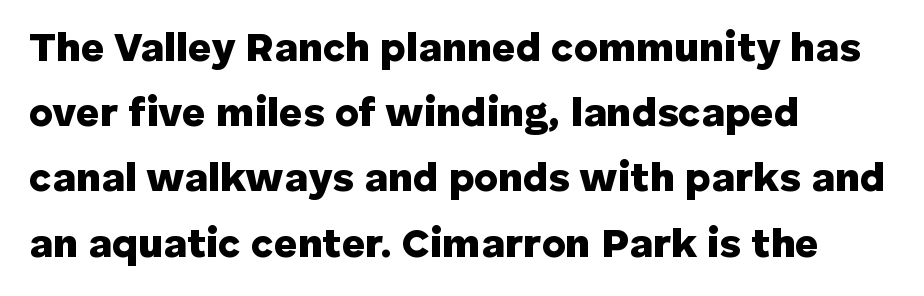
Q: Is the text bold? A: Yes.
Q: Is the text italic (slanted)? A: No, it is upright.
Q: Is the typeface a serif or a sans-serif typeface? A: Sans-serif.
Q: Is the text underlined? A: No.
Q: How is the paragraph aligned? A: Left-aligned.
Q: Is the spacing between letters normal or unusually wide? A: Normal.
Q: Is the spacing between lines tight, normal or loose? A: Normal.
Q: Width (condensed, normal, or wide)? A: Normal.
Q: Stroke contrast? A: Low.
Q: x-height? A: Medium.
Q: Monospaced? A: No.
